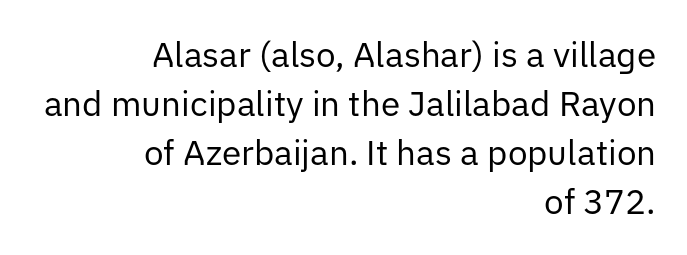
The designer went with a sans here, leaving each stem footless. Words appear dense and cohesive because spacing is normal. Posture: straight, roman, zero tilt. Descender tails drop into unmarked territory. Which margin do the lines hug? The right one — the left edge is uneven. Think of a printed novel: that variable character pitch is what you see here.
